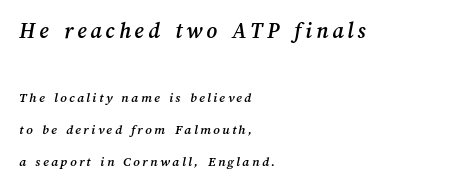
The image shows 23 px text type; set left-aligned, loose line spacing (2.28x), not underlined; the first (top) block is 1.64x larger.
